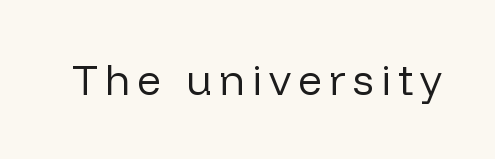
{"serif": "no", "italic": "no", "bold": "no", "weight": "regular", "width": "normal", "stroke_contrast": "low", "x_height": "medium", "monospaced": "no", "underline": "no", "glyph_px": 42}
